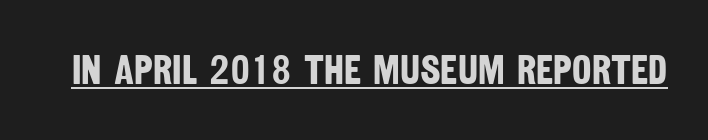
Q: Is the text bold? A: Yes.
Q: Is the typeface a serif or a sans-serif typeface? A: Sans-serif.
Q: Is the text underlined? A: Yes.
Q: Is the spacing between letters normal or unusually wide? A: Normal.
Q: Width (condensed, normal, or wide)? A: Condensed.
Q: Stroke contrast? A: Low.
Q: x-height? A: Large.
Q: Monospaced? A: No.
